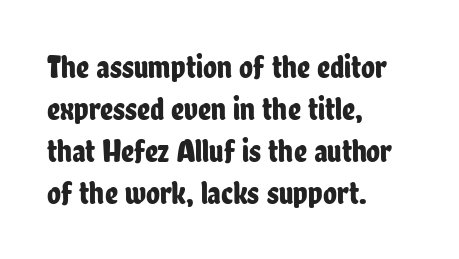
{"serif": "no", "italic": "no", "width": "condensed", "stroke_contrast": "low", "x_height": "medium", "monospaced": "no", "underline": "no", "align": "left", "line_spacing": "normal", "line_spacing_ratio": 1.31, "letter_spacing": "normal", "letter_spacing_em": 0.0, "glyph_px": 32}
